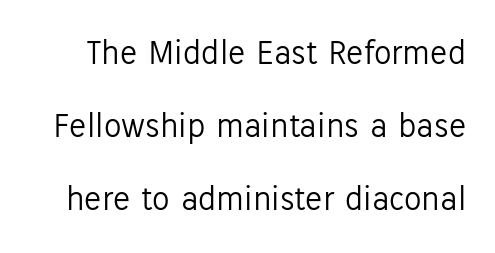
The image shows 35 px light sans-serif type, upright; set loose line spacing (2.09x), normal letter spacing, not underlined; low stroke contrast and a medium x-height.
